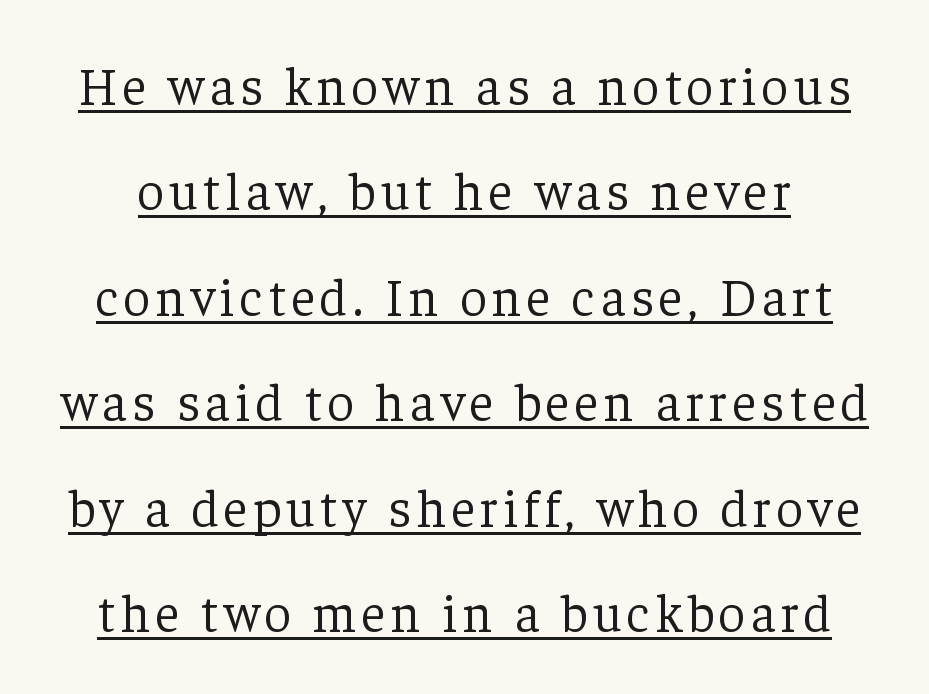
Q: Is the text bold? A: No.
Q: Is the text italic (slanted)? A: No, it is upright.
Q: Is the typeface a serif or a sans-serif typeface? A: Serif.
Q: Is the text underlined? A: Yes.
Q: Is the spacing between lines tight, normal or loose? A: Loose.
Q: Width (condensed, normal, or wide)? A: Normal.
Q: Stroke contrast? A: Low.
Q: x-height? A: Medium.
Q: Monospaced? A: No.
